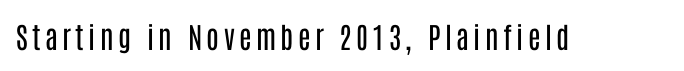
Q: Is the text bold? A: No.
Q: Is the text italic (slanted)? A: No, it is upright.
Q: Is the typeface a serif or a sans-serif typeface? A: Sans-serif.
Q: Is the text underlined? A: No.
Q: Width (condensed, normal, or wide)? A: Condensed.
Q: Stroke contrast? A: Low.
Q: x-height? A: Large.
Q: Monospaced? A: No.
